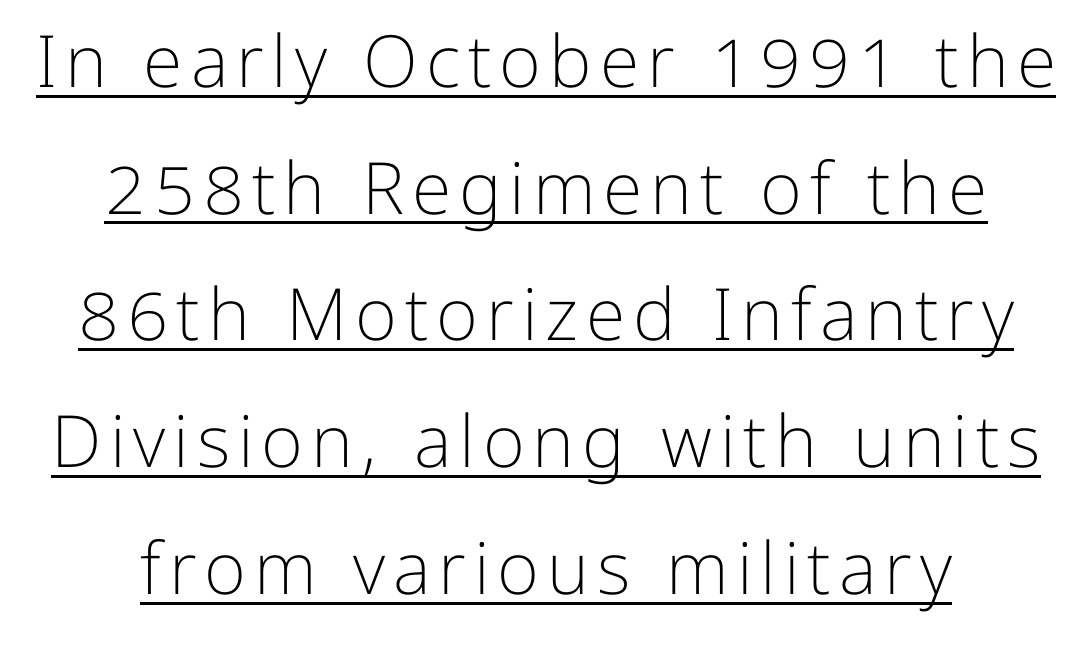
Q: Is the text bold? A: No.
Q: Is the text italic (slanted)? A: No, it is upright.
Q: Is the typeface a serif or a sans-serif typeface? A: Sans-serif.
Q: Is the text underlined? A: Yes.
Q: How is the paragraph aligned? A: Centered.
Q: Width (condensed, normal, or wide)? A: Normal.
Q: Stroke contrast? A: Low.
Q: x-height? A: Medium.
Q: Monospaced? A: No.
